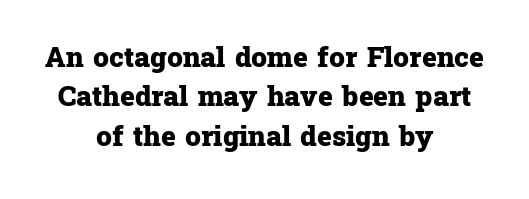
The face used here has the dense, thick strokes of a bold. Classification — serif. Nothing unusual about the tracking: characters are spaced as the font intends. The rendering uses natural spacing where letterforms have individual widths. These lines are centered, leaving both edges ragged. Tall strokes in this sample are plumb rather than angled.
